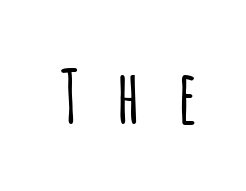
Q: Is the text italic (slanted)? A: No, it is upright.
Q: Is the typeface a serif or a sans-serif typeface? A: Sans-serif.
Q: Is the text underlined? A: No.
Q: Is the spacing between letters normal or unusually wide? A: Unusually wide.
Q: Width (condensed, normal, or wide)? A: Condensed.
Q: Stroke contrast? A: Low.
Q: x-height? A: Large.
Q: Monospaced? A: No.
